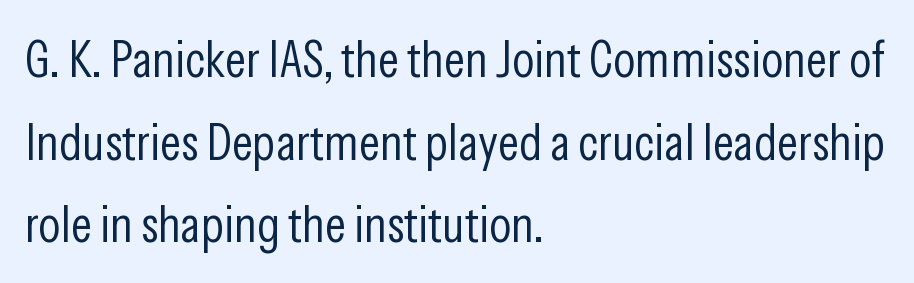
Heaviness? Minimal to ordinary, like unemphasized prose. The letters stand straight up with perfectly vertical stems. Visually the block forms a straight wall on the left and a jagged coastline on the right. This rendering leaves character spacing at its baseline value. Type style note: lacks serifs.
